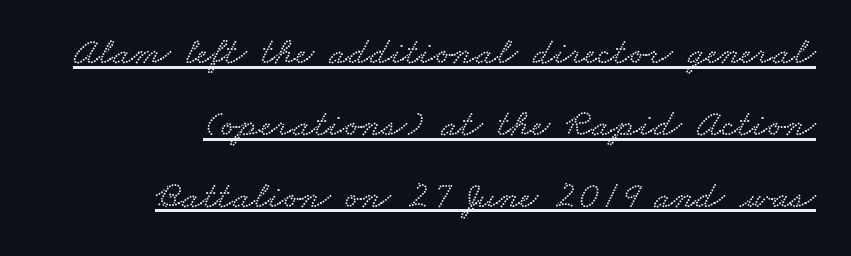
{"width": "wide", "stroke_contrast": "low", "x_height": "small", "monospaced": "no", "underline": "yes", "align": "right", "line_spacing_ratio": 1.84, "letter_spacing": "normal", "letter_spacing_em": 0.0, "glyph_px": 39}
